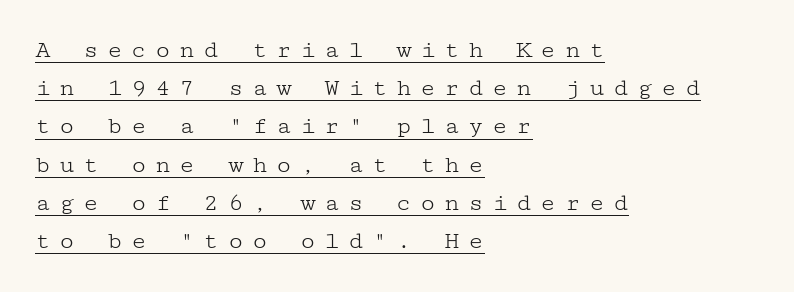
The image shows 26 px text type, upright; set left-aligned, normal line spacing (1.47x), unusually wide letter spacing (+0.32 em), underlined.
